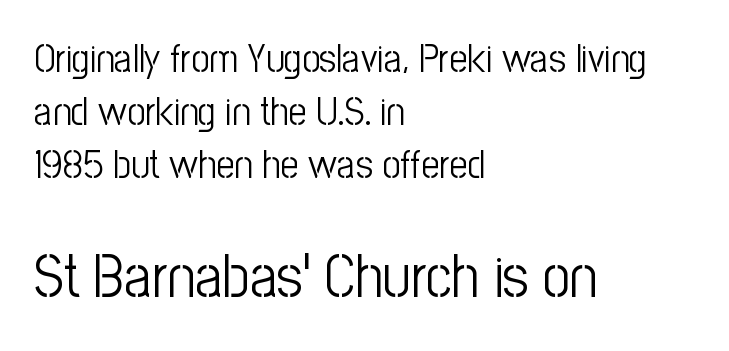
{"serif": "no", "italic": "no", "bold": "no", "weight": "light", "width": "condensed", "stroke_contrast": "low", "x_height": "medium", "monospaced": "no", "underline": "no", "align": "left", "line_spacing": "normal", "line_spacing_ratio": 1.32, "letter_spacing": "normal", "letter_spacing_em": 0.0, "larger_block": "second", "size_ratio": 1.5, "glyph_px": 60}
